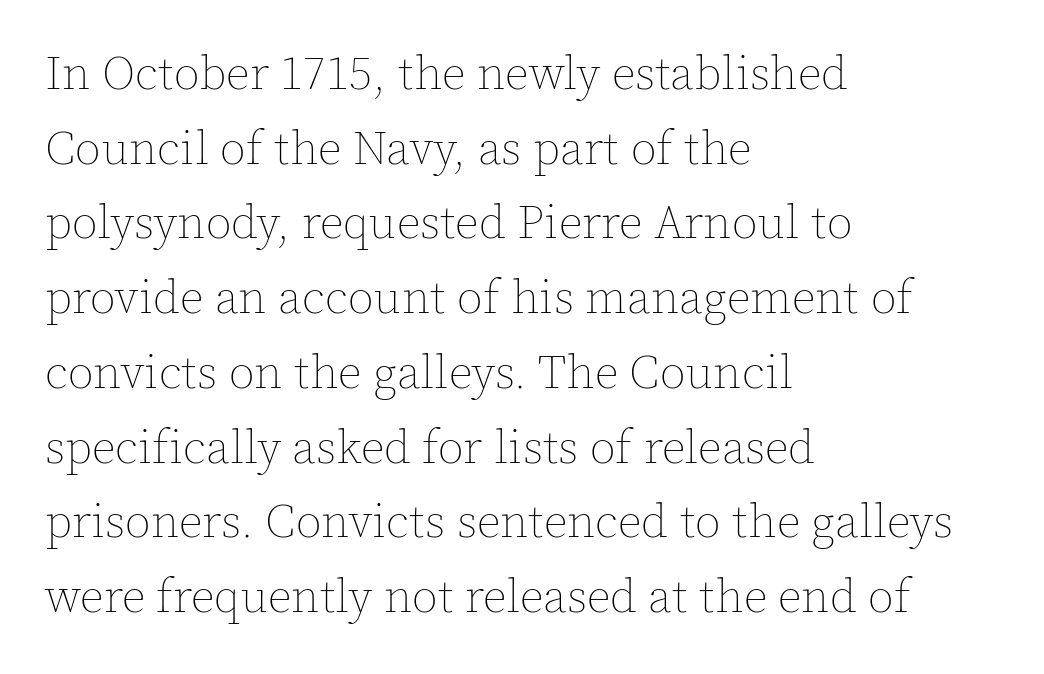
Horizontal bands of white between lines are of average thickness. The lines in this sample share a left origin and differ only in where they stop. Is the letter spacing exaggerated? No — it looks like the ordinary default. Here the designer chose a conventional face with non-uniform glyph widths. Ink coverage per letter is moderate at most.
